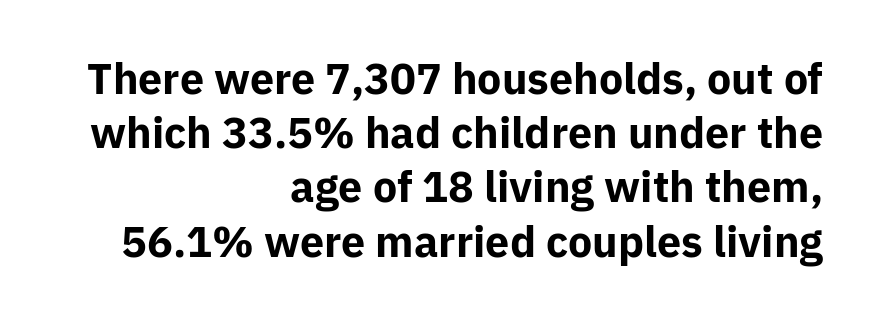
You could not count columns in this text — the font is proportionally spaced. Baseline-to-baseline distance is the conventional proportion of letter height. Does the weight exceed regular? Yes, all the way to bold. The font's upright variant was chosen for this text.
